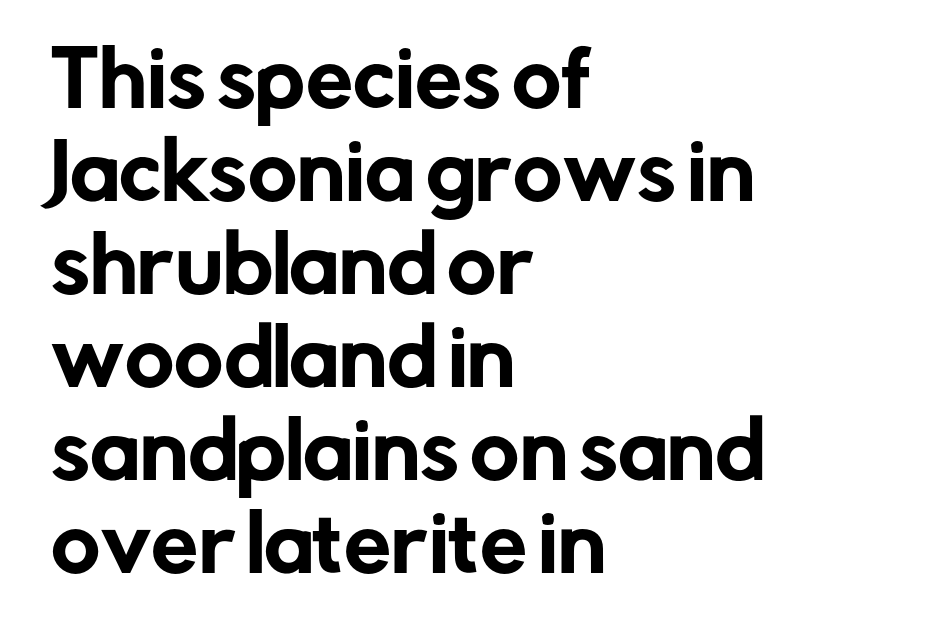
The image shows 75 px sans-serif type, upright; set left-aligned, line spacing 1.24x, normal letter spacing, not underlined; low stroke contrast and a medium x-height.
